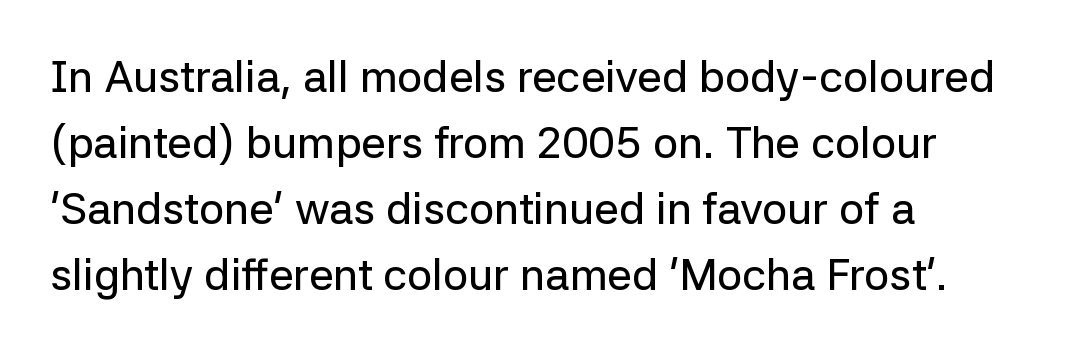
{"serif": "no", "italic": "no", "width": "normal", "stroke_contrast": "low", "x_height": "medium", "monospaced": "no", "underline": "no", "align": "left", "line_spacing": "normal", "line_spacing_ratio": 1.5, "letter_spacing": "normal", "letter_spacing_em": 0.0, "glyph_px": 44}
